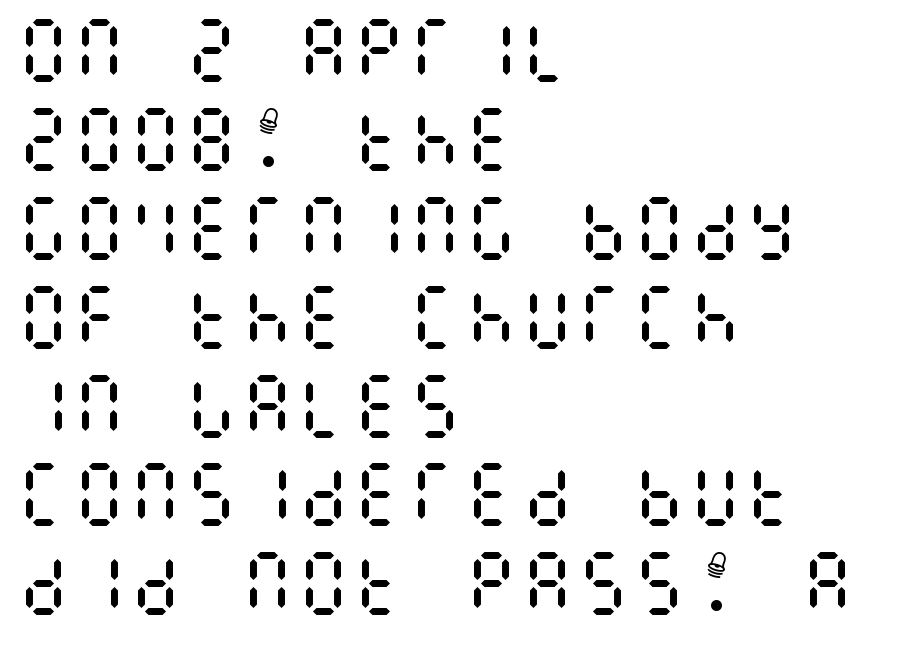
The image shows 70 px regular-weight, condensed type, upright; set left-aligned, normal line spacing (1.27x), normal letter spacing, not underlined; medium stroke contrast and a large x-height.
